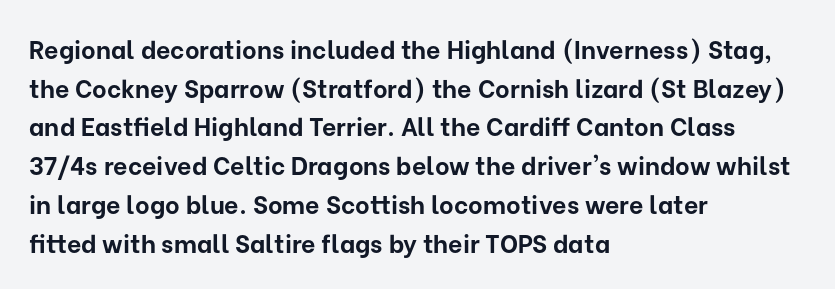
Lines of text with bare space underneath. Default kerning and tracking; the words read as compact shapes. Typeset ragged right — the left edge is the straight one. Regarding leading, the lines here are spaced in the standard way. Every stem runs plumb, perpendicular to the baseline.
